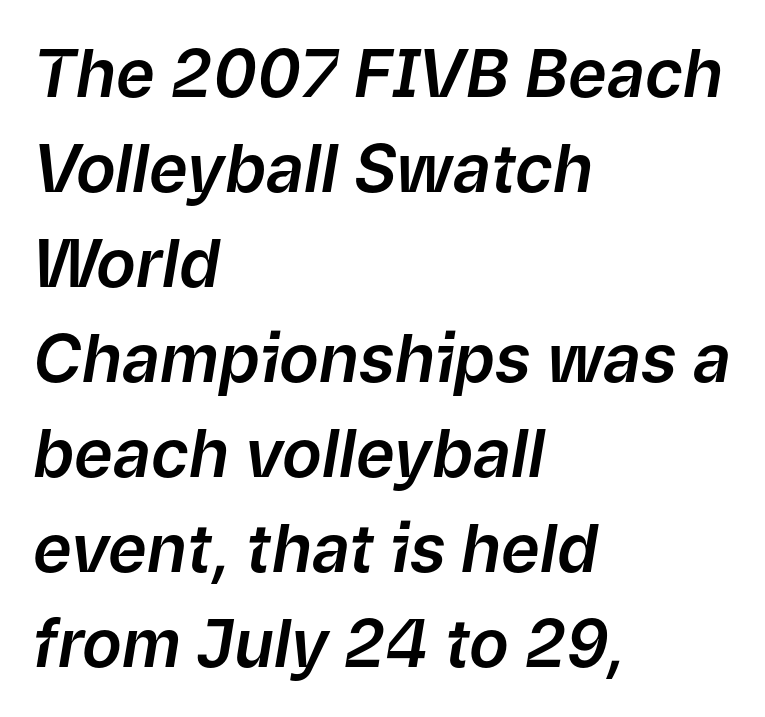
Q: Is the text italic (slanted)? A: Yes, it leans right by about 9 degrees.
Q: Is the text underlined? A: No.
Q: How is the paragraph aligned? A: Left-aligned.
Q: Is the spacing between letters normal or unusually wide? A: Normal.
Q: Is the spacing between lines tight, normal or loose? A: Normal.
Q: Width (condensed, normal, or wide)? A: Normal.
Q: Stroke contrast? A: Low.
Q: x-height? A: Medium.
Q: Monospaced? A: No.
